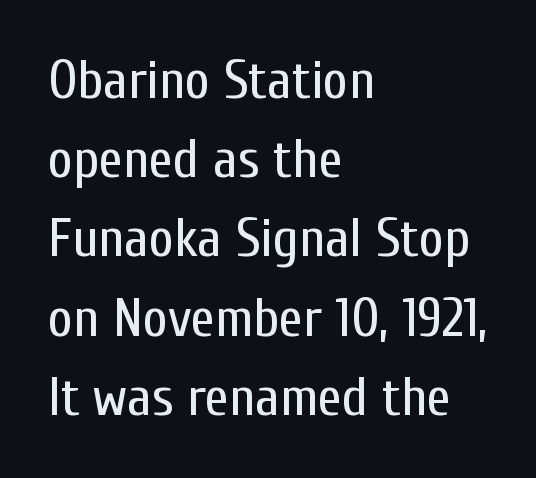
{"serif": "no", "italic": "no", "bold": "no", "weight": "regular", "width": "condensed", "stroke_contrast": "low", "x_height": "medium", "monospaced": "no", "underline": "no", "align": "left", "line_spacing": "normal", "line_spacing_ratio": 1.44, "letter_spacing": "normal", "letter_spacing_em": 0.0, "glyph_px": 55}
